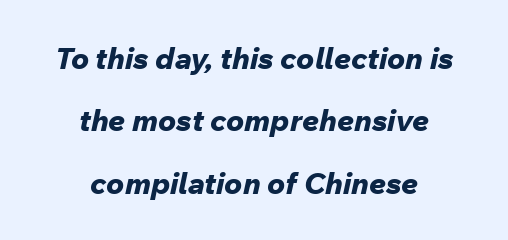
The image shows 30 px bold type, italic (leaning right); set centered, loose line spacing (2.08x), normal letter spacing, not underlined; low stroke contrast and a medium x-height.
